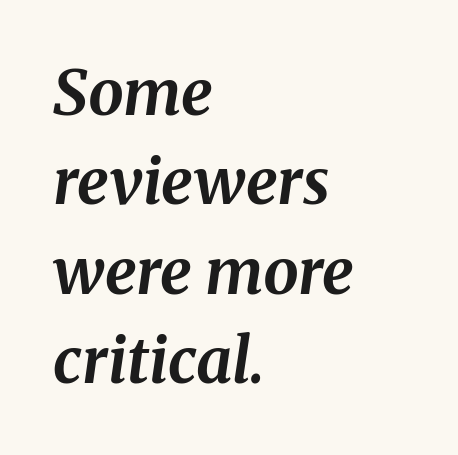
The image shows 63 px bold type, italic (leaning right); set left-aligned, normal line spacing (1.42x), normal letter spacing, not underlined; medium stroke contrast and a medium x-height.
